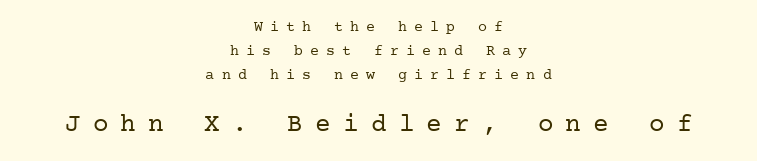
Q: Is the text bold? A: No.
Q: Is the text italic (slanted)? A: No, it is upright.
Q: Is the text underlined? A: No.
Q: How is the paragraph aligned? A: Centered.
Q: Is the spacing between letters normal or unusually wide? A: Unusually wide.
Q: Is the spacing between lines tight, normal or loose? A: Normal.
Q: Which block of text is set in a larger size, the first (top) or the second (bottom)? A: The second (bottom) one.
